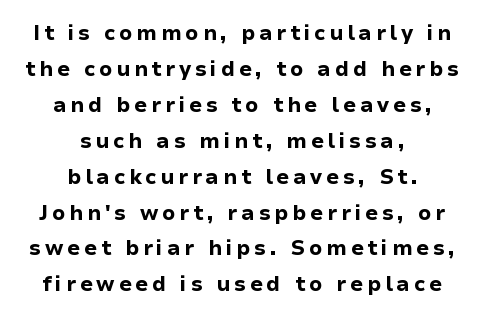
{"italic": "no", "bold": "yes", "underline": "no", "align": "center", "line_spacing_ratio": 1.71, "glyph_px": 21}
